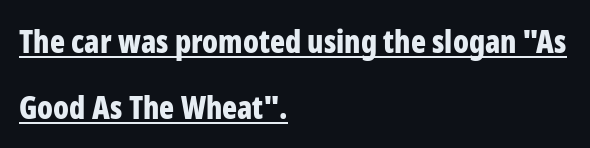
Q: Is the text bold? A: Yes.
Q: Is the text italic (slanted)? A: No, it is upright.
Q: Is the typeface a serif or a sans-serif typeface? A: Sans-serif.
Q: Is the text underlined? A: Yes.
Q: How is the paragraph aligned? A: Left-aligned.
Q: Is the spacing between letters normal or unusually wide? A: Normal.
Q: Is the spacing between lines tight, normal or loose? A: Loose.
Q: Width (condensed, normal, or wide)? A: Condensed.
Q: Stroke contrast? A: Low.
Q: x-height? A: Medium.
Q: Monospaced? A: No.
